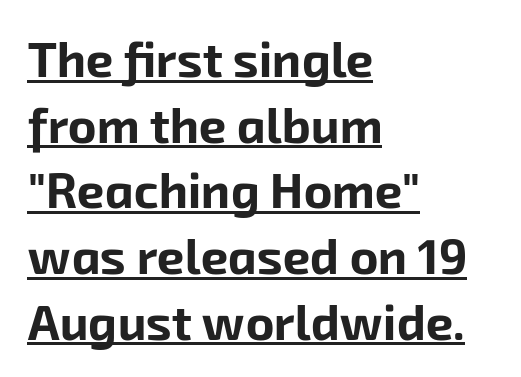
Notice how descenders clear the ascenders below comfortably — that's standard leading. The lettering is marked with a stroke running underneath it. Stroke thickness is high; the sample reads as a true bold. Think of a printed novel: that variable character pitch is what you see here. There is no visible air inserted between adjacent glyphs. The typeface chosen for these lines omits serifs.
